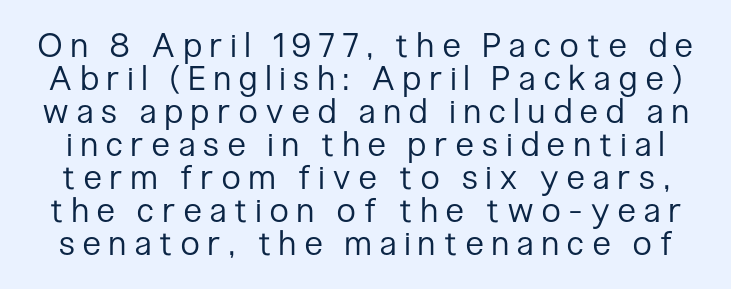
The image shows 34 px regular-weight, condensed sans-serif type, upright; set tight line spacing (0.97x), unusually wide letter spacing (+0.26 em), not underlined; low stroke contrast and a medium x-height.
